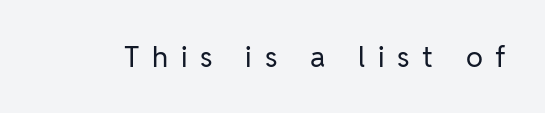
Q: Is the text bold? A: No.
Q: Is the text italic (slanted)? A: No, it is upright.
Q: Is the typeface a serif or a sans-serif typeface? A: Sans-serif.
Q: Is the text underlined? A: No.
Q: Is the spacing between letters normal or unusually wide? A: Unusually wide.
Q: Width (condensed, normal, or wide)? A: Normal.
Q: Stroke contrast? A: Low.
Q: x-height? A: Medium.
Q: Monospaced? A: No.
